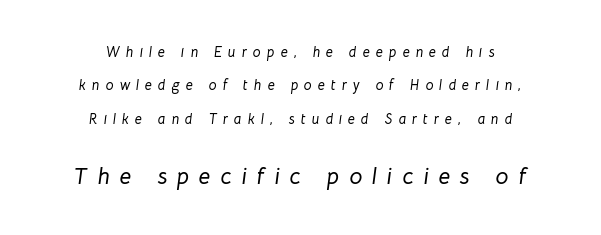
{"italic": "yes", "lean": "right", "slant_degrees": 8, "underline": "no", "align": "center", "line_spacing": "loose", "line_spacing_ratio": 2.38, "letter_spacing": "wide", "letter_spacing_em": 0.43, "larger_block": "second", "size_ratio": 1.64, "glyph_px": 23}
